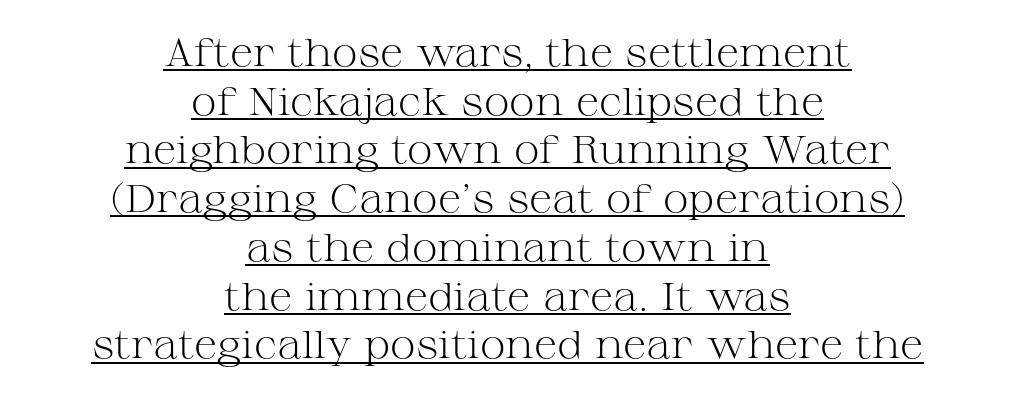
The image shows 39 px light, wide serif type, upright; set centered, normal line spacing (1.25x), normal letter spacing, underlined; medium stroke contrast and a medium x-height.
